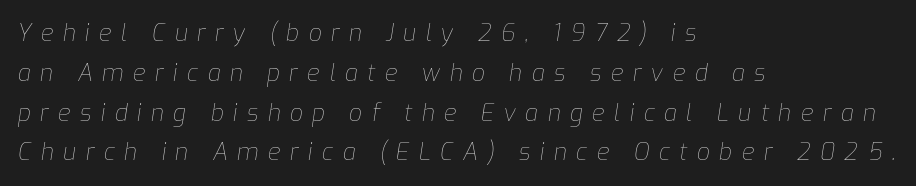
Q: Is the text bold? A: No.
Q: Is the text italic (slanted)? A: Yes, it leans right by about 9 degrees.
Q: Is the text underlined? A: No.
Q: How is the paragraph aligned? A: Left-aligned.
Q: Is the spacing between letters normal or unusually wide? A: Unusually wide.
